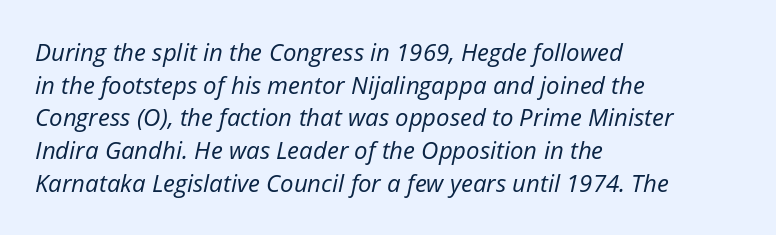
The image shows 24 px text type, italic (leaning right); set left-aligned, normal line spacing (1.36x), normal letter spacing, not underlined.
